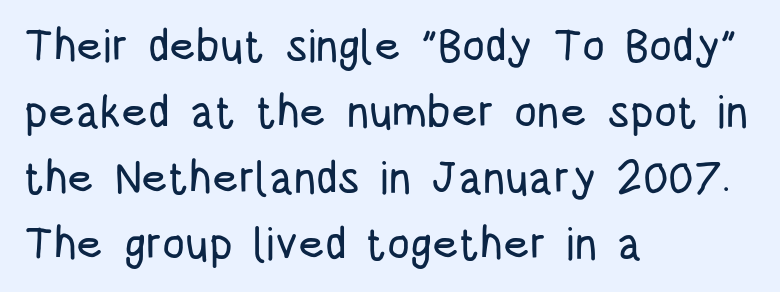
{"serif": "no", "italic": "no", "width": "condensed", "stroke_contrast": "low", "x_height": "large", "monospaced": "no", "underline": "no", "align": "left", "line_spacing": "normal", "line_spacing_ratio": 1.47, "letter_spacing": "normal", "letter_spacing_em": 0.0, "glyph_px": 45}
